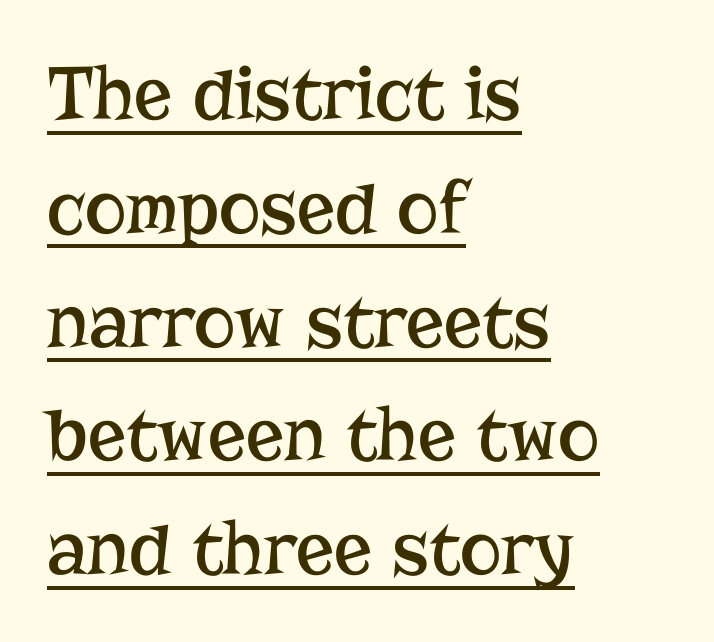
The image shows 79 px regular-weight serif type, upright; set left-aligned, normal line spacing (1.44x), normal letter spacing, underlined; low stroke contrast and a medium x-height.
